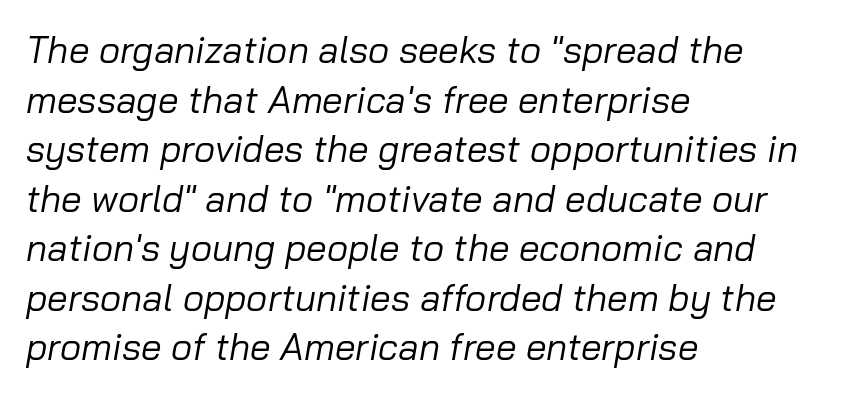
The strokes are not fattened; the text isn't bold. Notice how descenders clear the ascenders below comfortably — that's standard leading. Slanted lettering throughout. Does extra space separate the letters? No, they use regular spacing. Decoration check: the copy has no underline.
